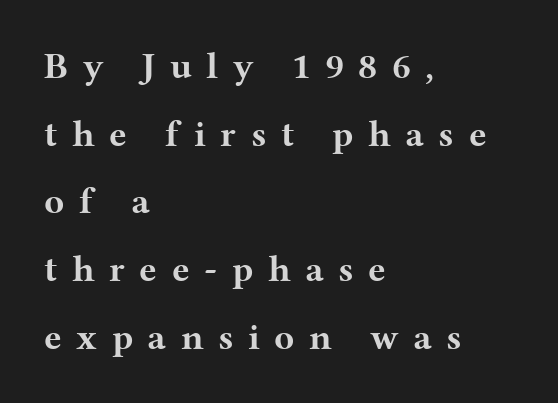
The image shows 37 px bold, wide serif type, upright; set left-aligned, line spacing 1.83x, unusually wide letter spacing (+0.39 em), not underlined; medium stroke contrast and a medium x-height.
